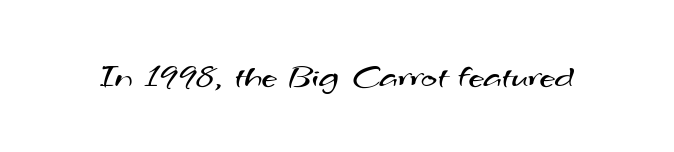
Anything drawn beneath the words? Only blank space. The letterforms sit shoulder to shoulder at normal distance. The rendering uses natural spacing where letterforms have individual widths. Unbolded letterforms with no extra heft. What kind of face is this? One without serifs — a sans.
